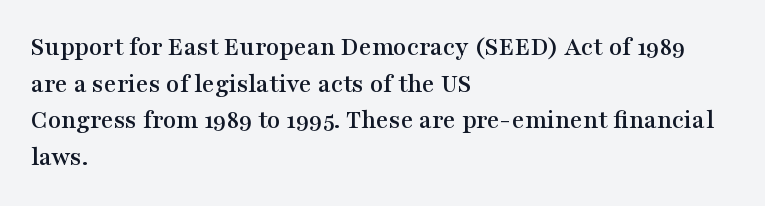
The image shows 27 px text type, upright; set left-aligned, normal line spacing (1.36x), normal letter spacing, not underlined.
